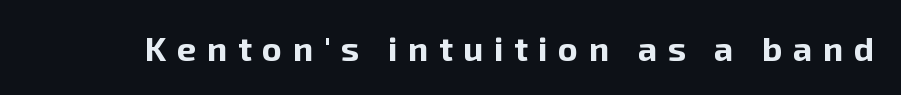
The image shows 34 px bold sans-serif type, upright; set unusually wide letter spacing (+0.31 em), not underlined; low stroke contrast and a medium x-height.
